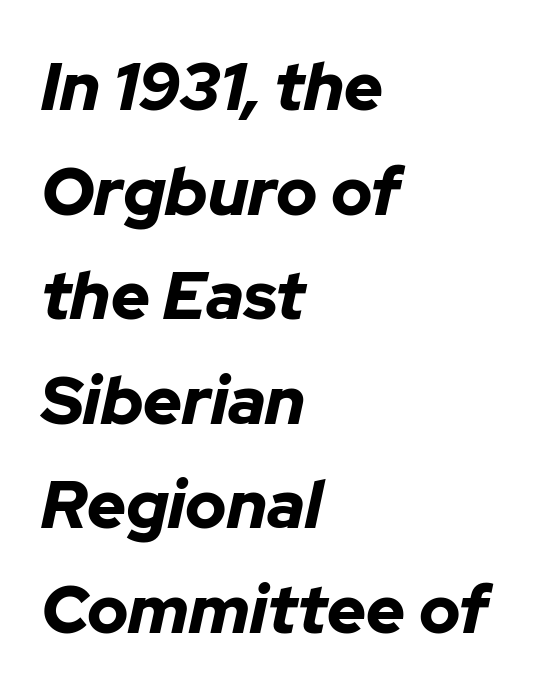
The image shows 67 px bold type, italic (leaning right); set left-aligned, normal line spacing (1.56x), normal letter spacing, not underlined; low stroke contrast and a medium x-height.
